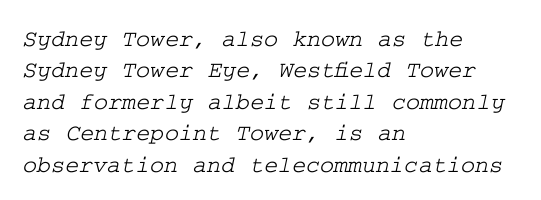
Q: Is the text underlined? A: No.
Q: How is the paragraph aligned? A: Left-aligned.
Q: Is the spacing between letters normal or unusually wide? A: Normal.
Q: Is the spacing between lines tight, normal or loose? A: Normal.
